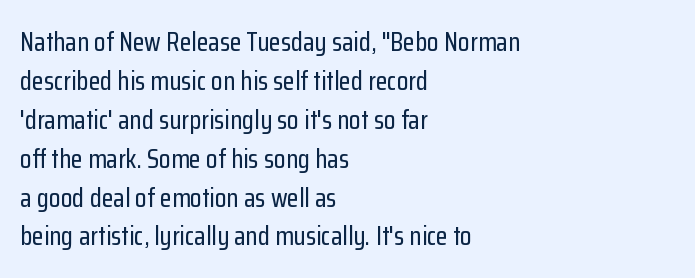
Q: Is the text italic (slanted)? A: No, it is upright.
Q: Is the text underlined? A: No.
Q: How is the paragraph aligned? A: Left-aligned.
Q: Is the spacing between letters normal or unusually wide? A: Normal.
Q: Is the spacing between lines tight, normal or loose? A: Normal.
